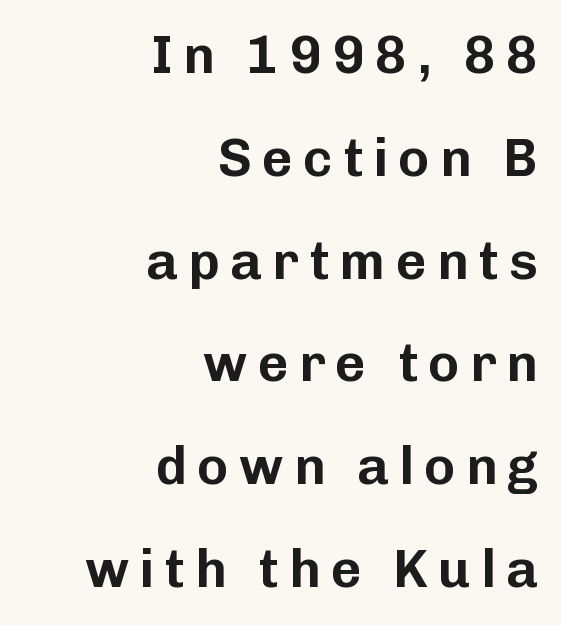
Q: Is the text italic (slanted)? A: No, it is upright.
Q: Is the typeface a serif or a sans-serif typeface? A: Sans-serif.
Q: Is the text underlined? A: No.
Q: How is the paragraph aligned? A: Right-aligned.
Q: Is the spacing between lines tight, normal or loose? A: Loose.
Q: Width (condensed, normal, or wide)? A: Normal.
Q: Stroke contrast? A: Low.
Q: x-height? A: Medium.
Q: Monospaced? A: No.
